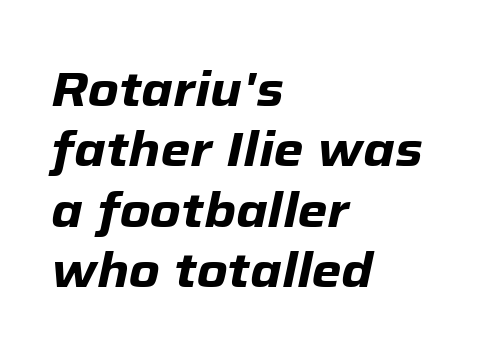
The image shows 48 px heavy type, italic (leaning right); set left-aligned, normal line spacing (1.26x), normal letter spacing, not underlined; low stroke contrast and a medium x-height.
